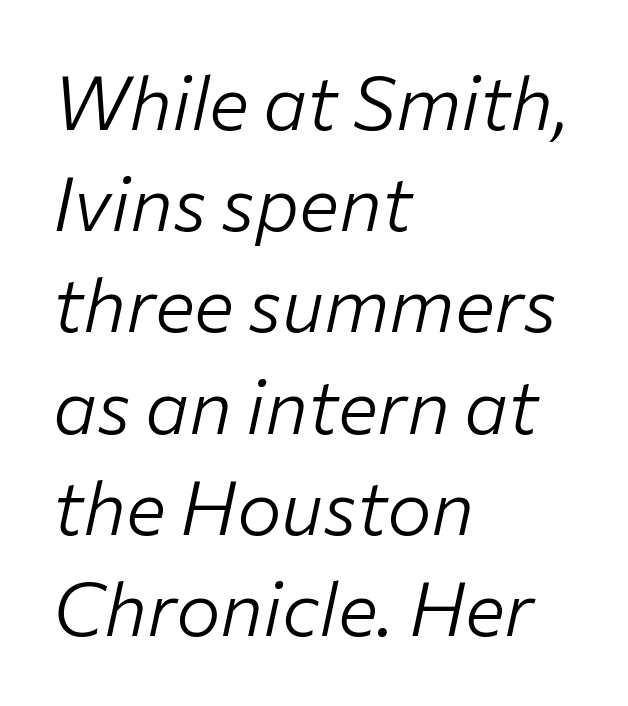
The passage shown leans; its letterforms are oblique. Notice how the passage keeps a crisp vertical edge on the left only. Decoration check: the copy has no underline. This sample uses plain, unmodified letter spacing. Counters stay open thanks to moderate or lighter strokes. Think of a printed novel: that variable character pitch is what you see here.
